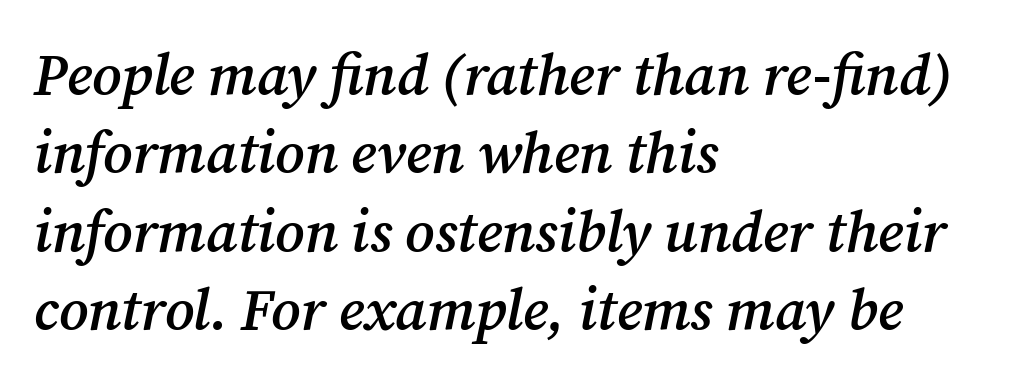
Q: Is the text bold? A: Semi-bold.
Q: Is the text italic (slanted)? A: Yes, it leans right by about 12 degrees.
Q: Is the typeface a serif or a sans-serif typeface? A: Serif.
Q: Is the text underlined? A: No.
Q: How is the paragraph aligned? A: Left-aligned.
Q: Is the spacing between letters normal or unusually wide? A: Normal.
Q: Is the spacing between lines tight, normal or loose? A: Normal.
Q: Width (condensed, normal, or wide)? A: Normal.
Q: Stroke contrast? A: Medium.
Q: x-height? A: Medium.
Q: Monospaced? A: No.
